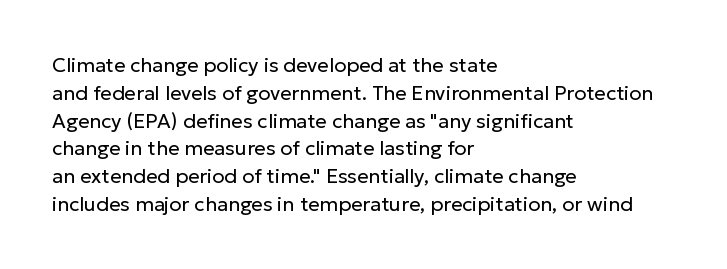
Q: Is the text bold? A: No.
Q: Is the text italic (slanted)? A: No, it is upright.
Q: Is the text underlined? A: No.
Q: How is the paragraph aligned? A: Left-aligned.
Q: Is the spacing between letters normal or unusually wide? A: Normal.
Q: Is the spacing between lines tight, normal or loose? A: Normal.
